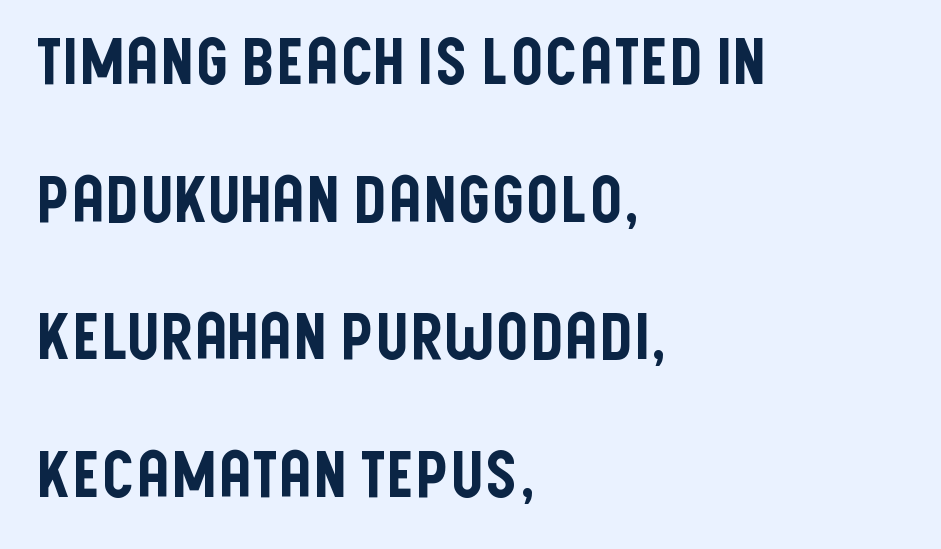
Varying glyph widths throughout — classic text-font behaviour. The lettering holds an erect, upright posture throughout. Widely set lines give the paragraph a tall, airy silhouette. Nothing unusual about the tracking: characters are spaced as the font intends.
